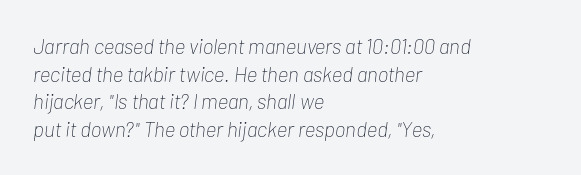
The image shows 21 px text type, italic (leaning right); set left-aligned, normal line spacing (1.31x), normal letter spacing, not underlined.
